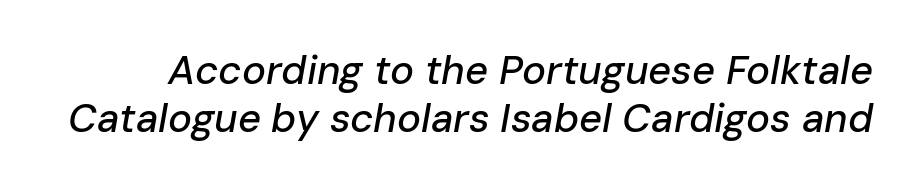
{"italic": "yes", "lean": "right", "slant_degrees": 10, "width": "normal", "stroke_contrast": "low", "x_height": "medium", "monospaced": "no", "underline": "no", "line_spacing_ratio": 1.19, "letter_spacing": "normal", "letter_spacing_em": 0.0, "glyph_px": 40}
